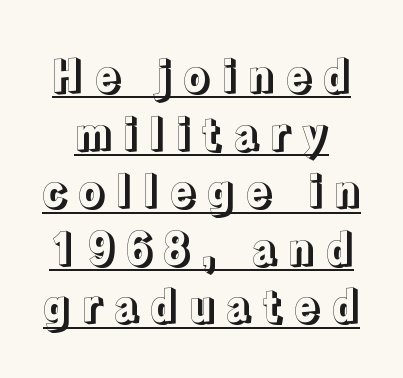
Underline: present. The line-height multiplier appears to be the usual default. There is plenty of visible air inserted between adjacent glyphs. You could not count columns in this text — the font is proportionally spaced. Tall strokes in this sample are plumb rather than angled.
